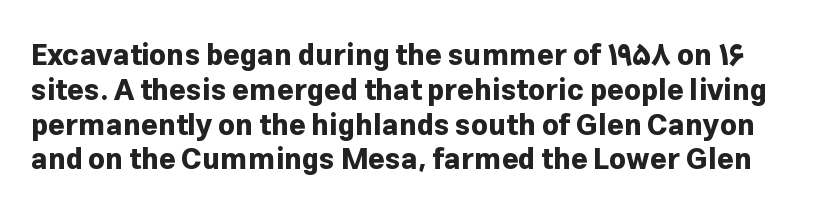
The image shows 29 px bold sans-serif type, upright; set line spacing 1.2x, normal letter spacing, not underlined; low stroke contrast and a medium x-height.
